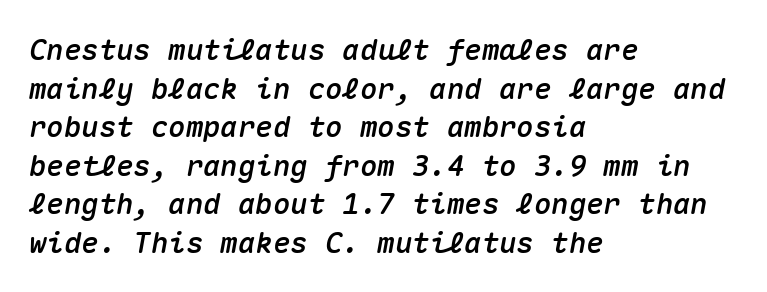
Q: Is the text italic (slanted)? A: Yes, it leans right by about 10 degrees.
Q: Is the text underlined? A: No.
Q: How is the paragraph aligned? A: Left-aligned.
Q: Is the spacing between letters normal or unusually wide? A: Normal.
Q: Is the spacing between lines tight, normal or loose? A: Normal.
Q: Width (condensed, normal, or wide)? A: Normal.
Q: Stroke contrast? A: Medium.
Q: x-height? A: Medium.
Q: Monospaced? A: Yes.
